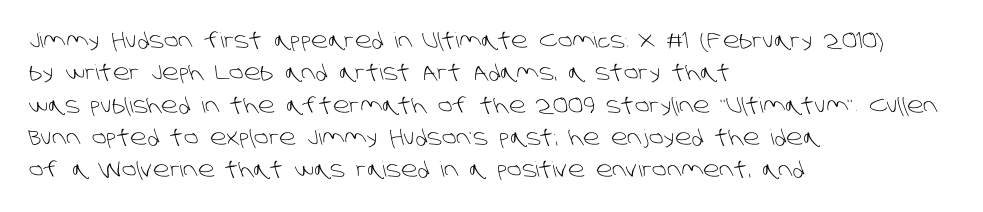
{"bold": "no", "underline": "no", "align": "left", "line_spacing": "normal", "line_spacing_ratio": 1.54, "letter_spacing": "normal", "letter_spacing_em": 0.0, "glyph_px": 21}
